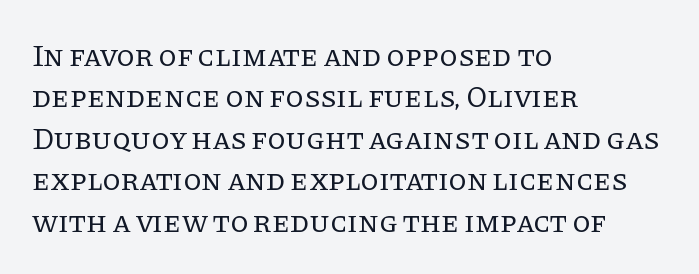
Q: Is the text bold? A: No.
Q: Is the text italic (slanted)? A: No, it is upright.
Q: Is the typeface a serif or a sans-serif typeface? A: Serif.
Q: Is the text underlined? A: No.
Q: How is the paragraph aligned? A: Left-aligned.
Q: Is the spacing between letters normal or unusually wide? A: Normal.
Q: Is the spacing between lines tight, normal or loose? A: Normal.
Q: Width (condensed, normal, or wide)? A: Normal.
Q: Stroke contrast? A: Low.
Q: x-height? A: Large.
Q: Monospaced? A: No.
